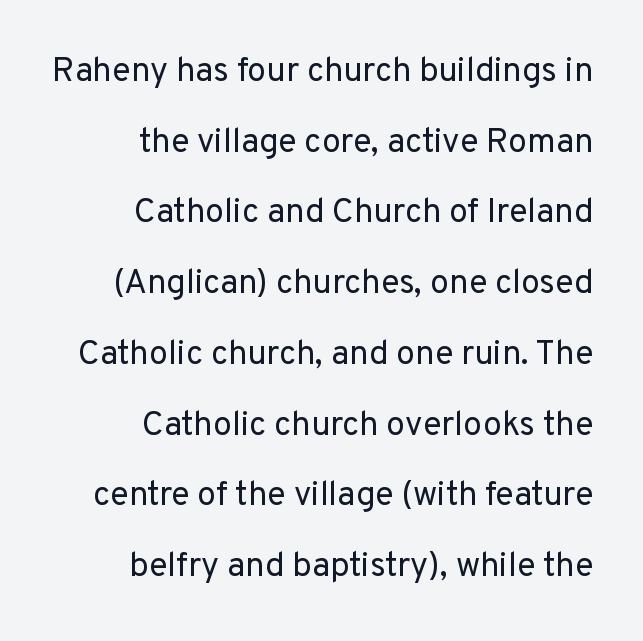
The image shows 34 px regular-weight sans-serif type, upright; set right-aligned, loose line spacing (2.08x), normal letter spacing, not underlined; low stroke contrast and a medium x-height.
